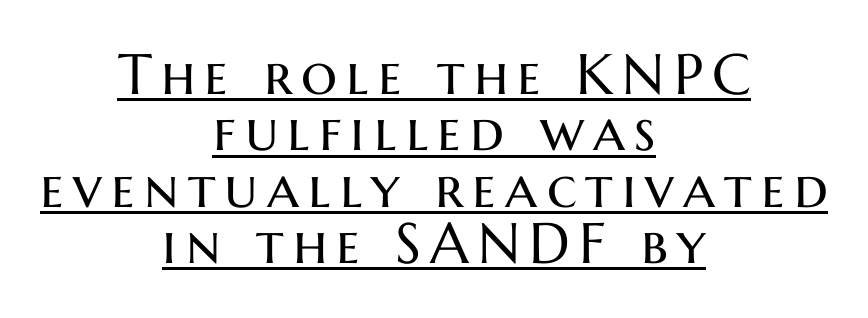
Each line of the rendering has a horizontal stroke beneath the glyphs. This sample is center-justified, so both line endings float freely. The letters advance in unequal steps, a hallmark of proportional type. The designer dialed line spacing down below the default. Nope, no serifs anywhere on these letters. Heaviness? Minimal to ordinary, like unemphasized prose.
